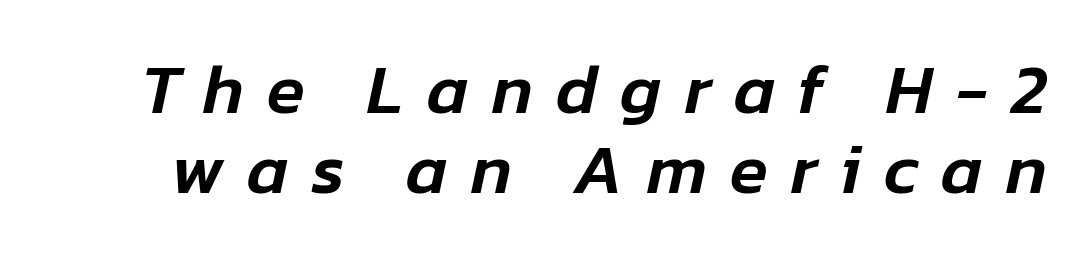
Q: Is the text italic (slanted)? A: Yes, it leans right by about 12 degrees.
Q: Is the text underlined? A: No.
Q: Is the spacing between letters normal or unusually wide? A: Unusually wide.
Q: Is the spacing between lines tight, normal or loose? A: Tight.
Q: Width (condensed, normal, or wide)? A: Normal.
Q: Stroke contrast? A: Low.
Q: x-height? A: Medium.
Q: Monospaced? A: No.
